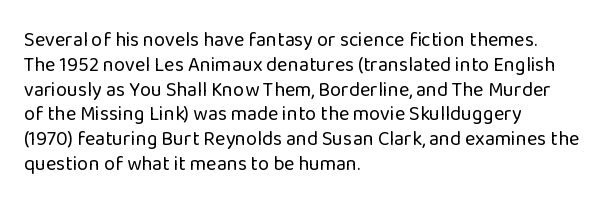
Q: Is the text bold? A: No.
Q: Is the text italic (slanted)? A: No, it is upright.
Q: Is the text underlined? A: No.
Q: How is the paragraph aligned? A: Left-aligned.
Q: Is the spacing between letters normal or unusually wide? A: Normal.
